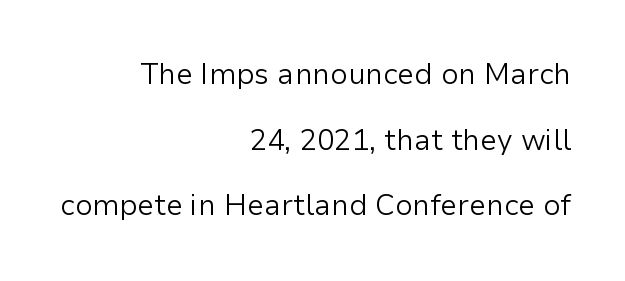
{"serif": "no", "italic": "no", "bold": "no", "weight": "light", "width": "normal", "stroke_contrast": "low", "x_height": "medium", "monospaced": "no", "underline": "no", "align": "right", "line_spacing": "loose", "line_spacing_ratio": 2.26, "letter_spacing": "normal", "letter_spacing_em": 0.0, "glyph_px": 29}
